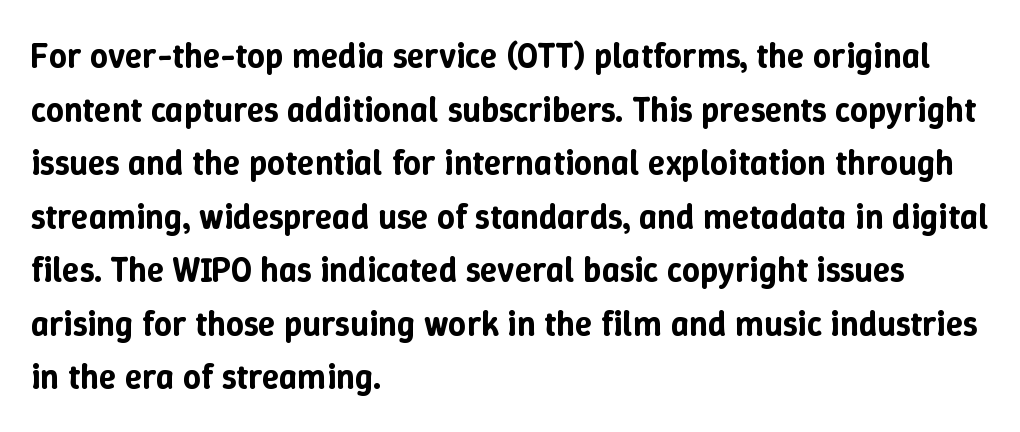
Note the varied advance widths — an 'i' is clearly narrower than an 'm'. The passage is arranged the way most books set body copy — flush left. Tracking here is standard; glyphs follow each other at the usual distance. The foot of each line stays bare and open. Posture: vertical.
